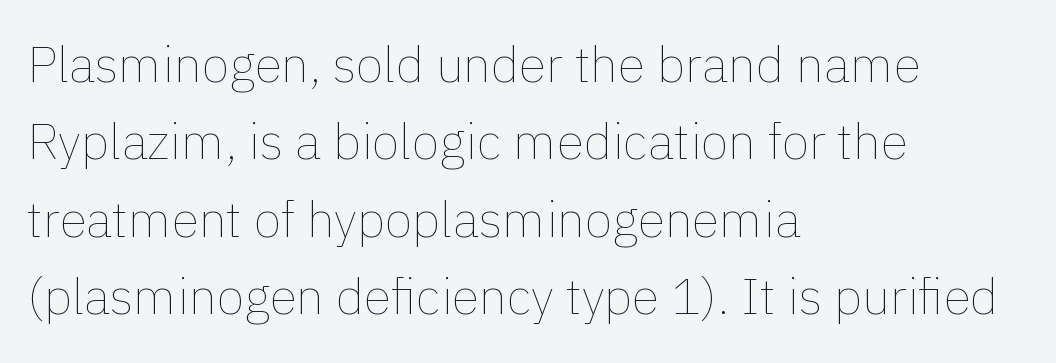
You can tell it's not italic because the verticals are truly vertical. Regarding leading, the lines here are spaced in the standard way. The face used here is proportionally spaced, like ordinary book or web type. Stroke mass is kept to a normal reading level or below. Nobody drew a line under any word here.
